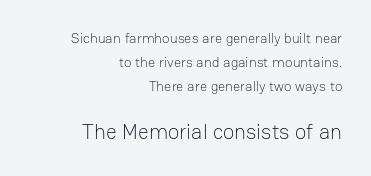
Ascenders rise straight up at ninety degrees. The horizontal fit of the characters is conventional and even. Compared with a flush-left layout, this one pins lines to the opposite, right side. Type without underlining. Stroke mass is kept to a normal reading level or below.
